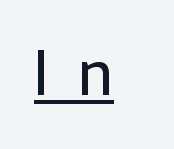
The tracking reads as deliberately expanded to a designer's eye. A roman cut, with each character standing at attention. Looks like regular typesetting: each glyph gets only the width it needs. The designer went with a sans here, leaving each stem footless. The specimen includes a rule beneath the text block's lines.
